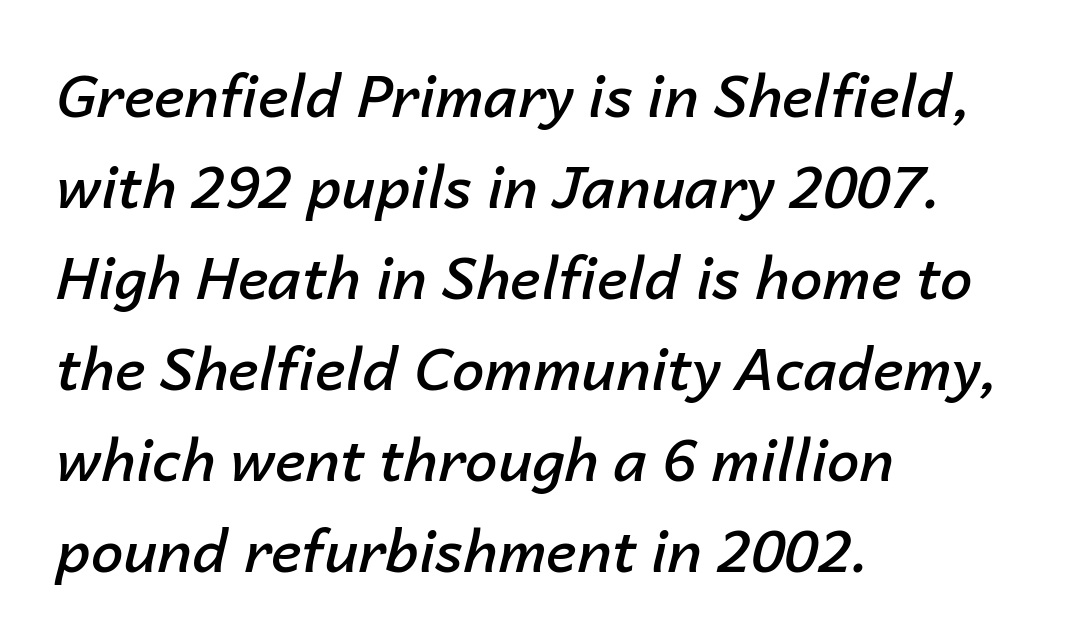
{"italic": "yes", "lean": "right", "slant_degrees": 14, "bold": "semi", "weight": "semibold", "width": "normal", "stroke_contrast": "low", "x_height": "medium", "monospaced": "no", "underline": "no", "align": "left", "line_spacing": "normal", "line_spacing_ratio": 1.57, "letter_spacing": "normal", "letter_spacing_em": 0.0, "glyph_px": 58}
